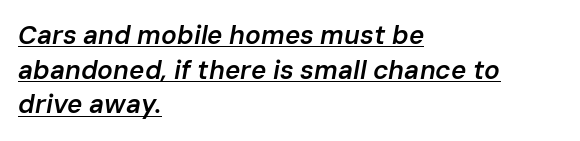
Q: Is the text bold? A: Semi-bold.
Q: Is the text italic (slanted)? A: Yes, it leans right by about 10 degrees.
Q: Is the text underlined? A: Yes.
Q: How is the paragraph aligned? A: Left-aligned.
Q: Is the spacing between letters normal or unusually wide? A: Normal.
Q: Is the spacing between lines tight, normal or loose? A: Normal.
